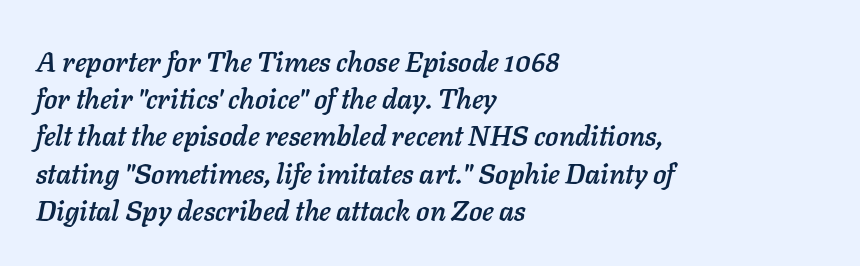
Is this a fixed-width face? No — the glyphs have proportional, varying widths. A typesetter would call this leading conventional body-copy spacing. The area under the type is left untouched. You could call the tracking neutral — neither tight nor loose. The font's italic variant was chosen for this text.
